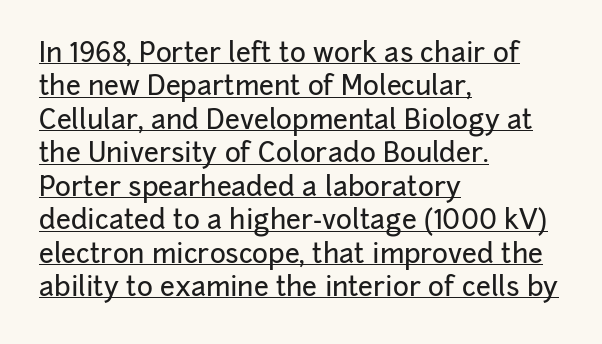
{"italic": "no", "underline": "yes", "align": "left", "line_spacing_ratio": 1.24, "letter_spacing": "normal", "letter_spacing_em": 0.0, "glyph_px": 27}
